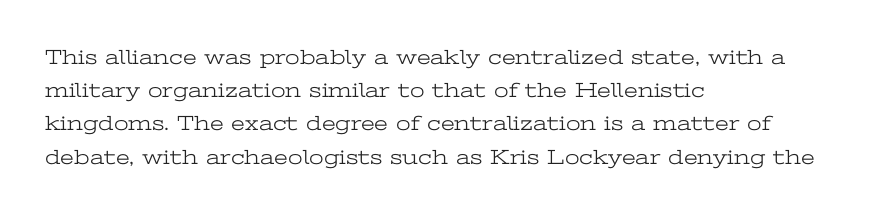
The face looks like a standard text weight, possibly lighter. Short and long lines alike share a common starting point at left. Vertically, the passage feels balanced, rows spaced as you'd expect. A bare baseline throughout the passage. Here the glyphs are tracked normally, forming tight word shapes.
